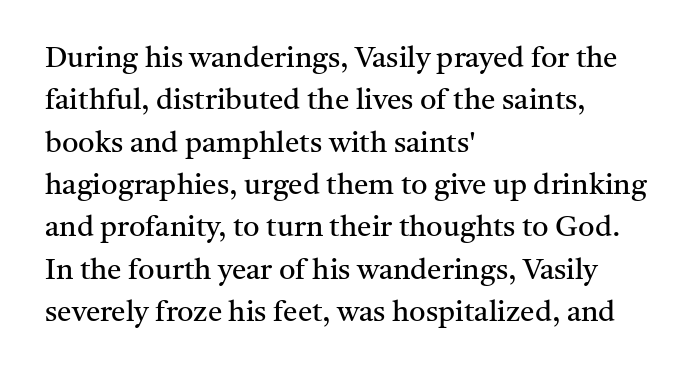
{"serif": "yes", "italic": "no", "bold": "no", "weight": "regular", "width": "normal", "stroke_contrast": "medium", "x_height": "medium", "monospaced": "no", "underline": "no", "align": "left", "line_spacing": "normal", "line_spacing_ratio": 1.46, "letter_spacing": "normal", "letter_spacing_em": 0.0, "glyph_px": 29}
